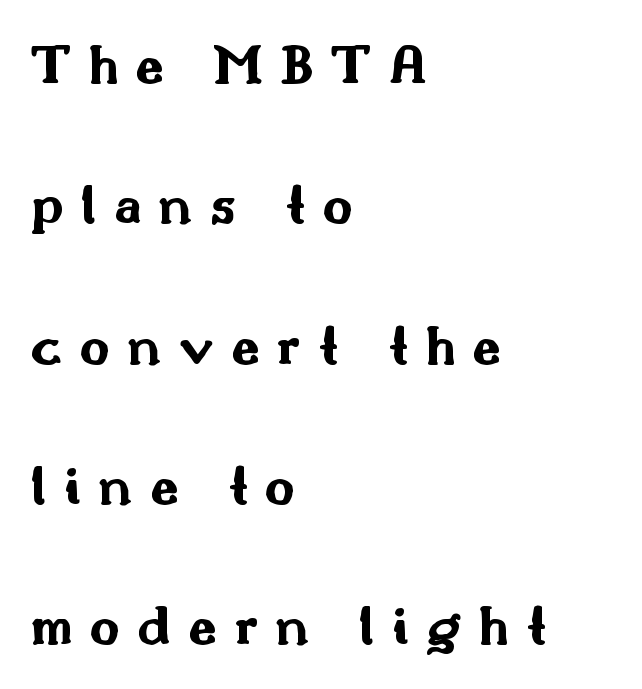
Q: Is the text bold? A: Yes.
Q: Is the text italic (slanted)? A: No, it is upright.
Q: Is the typeface a serif or a sans-serif typeface? A: Sans-serif.
Q: Is the text underlined? A: No.
Q: How is the paragraph aligned? A: Left-aligned.
Q: Is the spacing between letters normal or unusually wide? A: Unusually wide.
Q: Is the spacing between lines tight, normal or loose? A: Loose.
Q: Width (condensed, normal, or wide)? A: Wide.
Q: Stroke contrast? A: Medium.
Q: x-height? A: Small.
Q: Monospaced? A: No.
